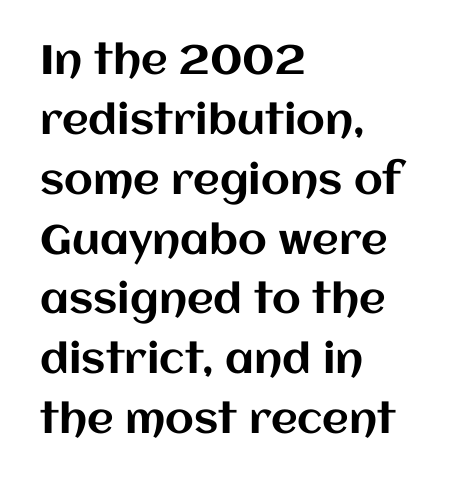
Q: Is the text italic (slanted)? A: No, it is upright.
Q: Is the text underlined? A: No.
Q: How is the paragraph aligned? A: Left-aligned.
Q: Is the spacing between letters normal or unusually wide? A: Normal.
Q: Is the spacing between lines tight, normal or loose? A: Normal.
Q: Width (condensed, normal, or wide)? A: Normal.
Q: Stroke contrast? A: Medium.
Q: x-height? A: Large.
Q: Monospaced? A: No.
